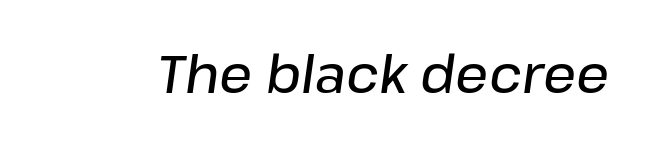
Q: Is the text bold? A: Semi-bold.
Q: Is the text italic (slanted)? A: Yes, it leans right by about 8 degrees.
Q: Is the text underlined? A: No.
Q: Is the spacing between letters normal or unusually wide? A: Normal.
Q: Width (condensed, normal, or wide)? A: Normal.
Q: Stroke contrast? A: Low.
Q: x-height? A: Medium.
Q: Monospaced? A: No.
